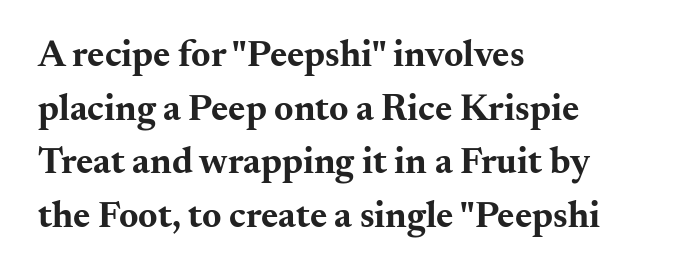
Q: Is the text bold? A: Yes.
Q: Is the text italic (slanted)? A: No, it is upright.
Q: Is the typeface a serif or a sans-serif typeface? A: Serif.
Q: Is the text underlined? A: No.
Q: How is the paragraph aligned? A: Left-aligned.
Q: Is the spacing between letters normal or unusually wide? A: Normal.
Q: Is the spacing between lines tight, normal or loose? A: Normal.
Q: Width (condensed, normal, or wide)? A: Wide.
Q: Stroke contrast? A: Medium.
Q: x-height? A: Small.
Q: Monospaced? A: No.
